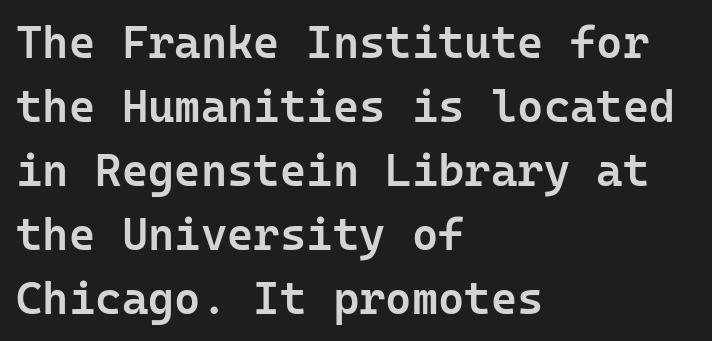
Tall strokes in this sample are plumb rather than angled. Line starts are locked; line ends wander. Descenders are the only things crossing below the line. Think of a typewriter: that constant character pitch is what you see here. Line spacing here is normal. The letterforms sit shoulder to shoulder at normal distance.
